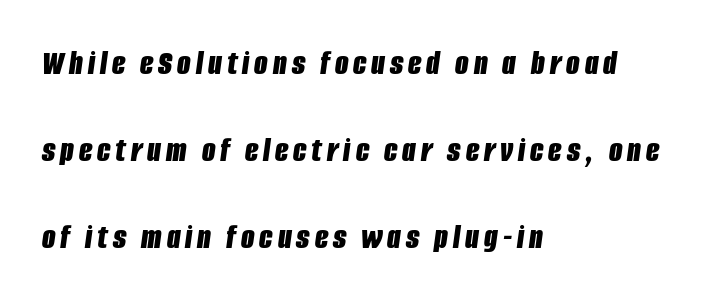
{"italic": "yes", "lean": "right", "slant_degrees": 8, "bold": "yes", "weight": "bold", "width": "condensed", "stroke_contrast": "low", "x_height": "large", "monospaced": "no", "underline": "no", "align": "left", "line_spacing": "loose", "line_spacing_ratio": 2.48, "glyph_px": 35}
